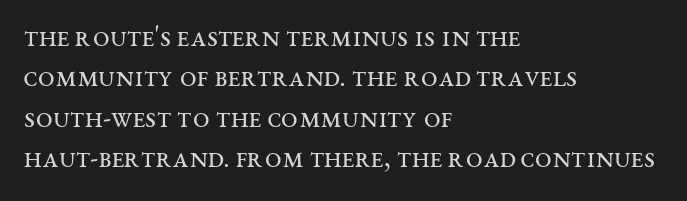
Leading matches the norm, producing a regular column. The passage shown has conventional tracking throughout. Heft: none added — not bold. The text was rendered using a seriffed face with decorative stroke endings.
